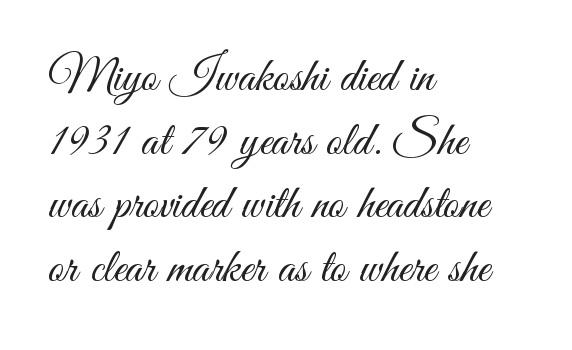
The image shows 49 px light, condensed sans-serif type; set left-aligned, normal line spacing (1.3x), normal letter spacing, not underlined; medium stroke contrast and a small x-height.
